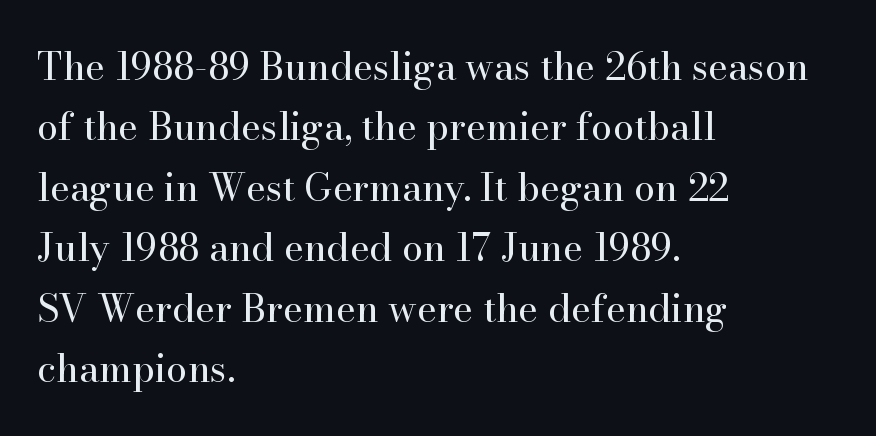
{"serif": "yes", "italic": "no", "bold": "no", "weight": "regular", "width": "normal", "stroke_contrast": "high", "x_height": "small", "monospaced": "no", "underline": "no", "align": "left", "line_spacing": "normal", "line_spacing_ratio": 1.59, "letter_spacing": "normal", "letter_spacing_em": 0.0, "glyph_px": 38}
